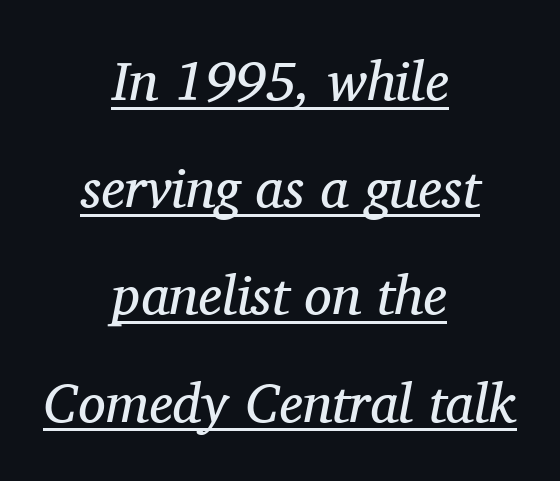
Q: Is the text bold? A: No.
Q: Is the text italic (slanted)? A: Yes, it leans right by about 11 degrees.
Q: Is the typeface a serif or a sans-serif typeface? A: Serif.
Q: Is the text underlined? A: Yes.
Q: How is the paragraph aligned? A: Centered.
Q: Is the spacing between letters normal or unusually wide? A: Normal.
Q: Is the spacing between lines tight, normal or loose? A: Loose.
Q: Width (condensed, normal, or wide)? A: Normal.
Q: Stroke contrast? A: Medium.
Q: x-height? A: Medium.
Q: Monospaced? A: No.
